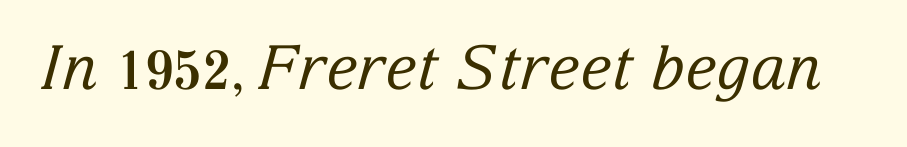
Looks like regular typesetting: each glyph gets only the width it needs. Heft: none added — not bold. Yep, that's italic — everything's leaning. Each letter's strokes conclude with small projecting serifs. Letter spacing: default. Beneath every word, the page is bare.
